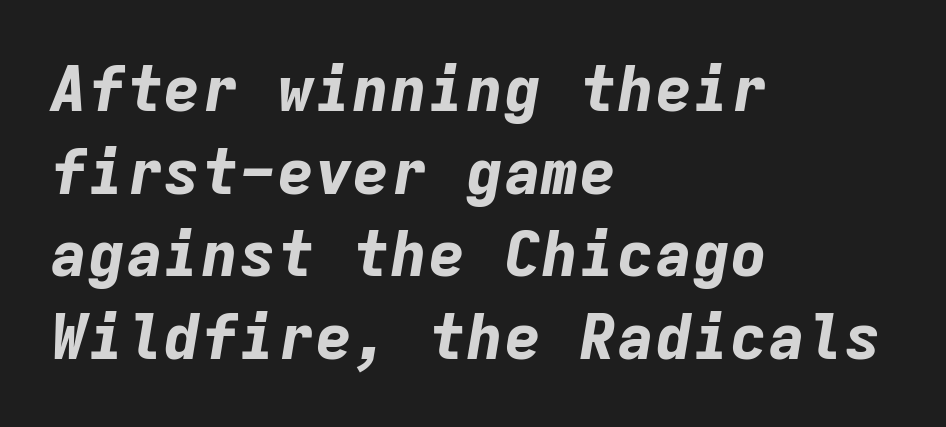
The words here are not underlined. No extra tracking has been applied to these lines. Strong, thick strokes mark this as bold type. The vertical gap from one line to the next is medium.
